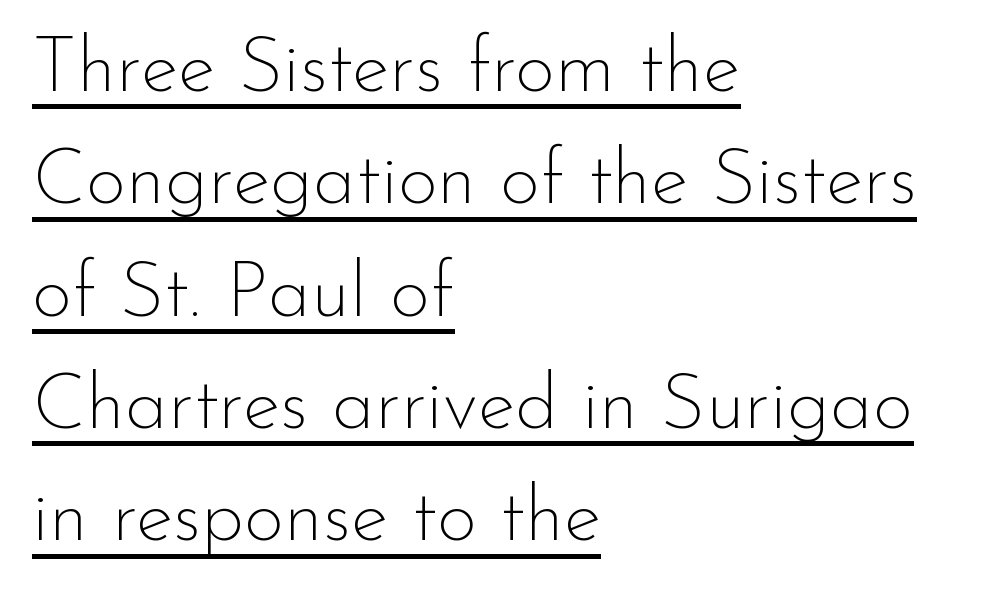
The image shows 78 px thin sans-serif type, upright; set left-aligned, normal line spacing (1.44x), normal letter spacing, underlined; low stroke contrast and a small x-height.
